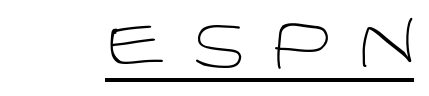
Each word looks stretched out because of the extra space between its letters. Underline: present. The characters are drawn with everyday or finer stroke widths. No feet cap the strokes, marking this as sans-serif type. Do the characters align in a grid? No, the font is proportional.
